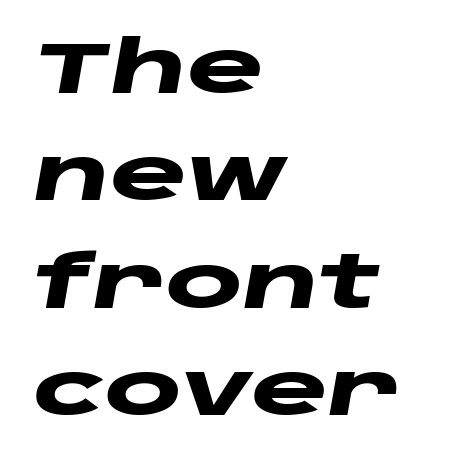
The image shows 73 px heavy, wide type, italic (leaning right); set left-aligned, normal line spacing (1.47x), normal letter spacing, not underlined; low stroke contrast and a large x-height.
